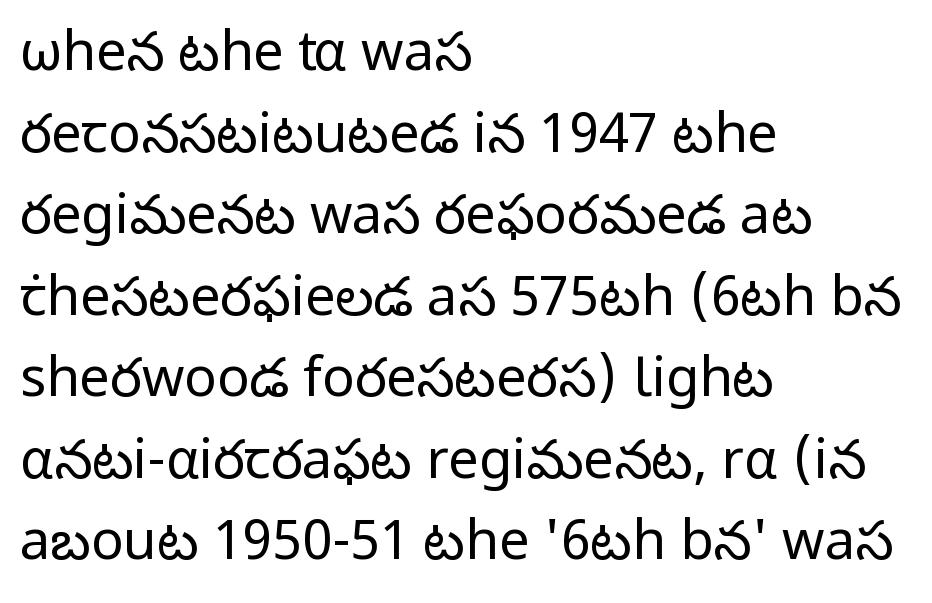
{"serif": "no", "italic": "no", "bold": "no", "weight": "regular", "width": "normal", "stroke_contrast": "low", "x_height": "medium", "monospaced": "no", "underline": "no", "align": "left", "line_spacing": "normal", "line_spacing_ratio": 1.51, "letter_spacing": "normal", "letter_spacing_em": 0.0, "glyph_px": 54}
